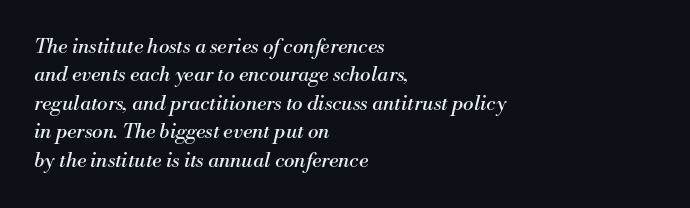
The image shows 20 px text type, italic (leaning right); set left-aligned, normal line spacing (1.42x), normal letter spacing, not underlined.
